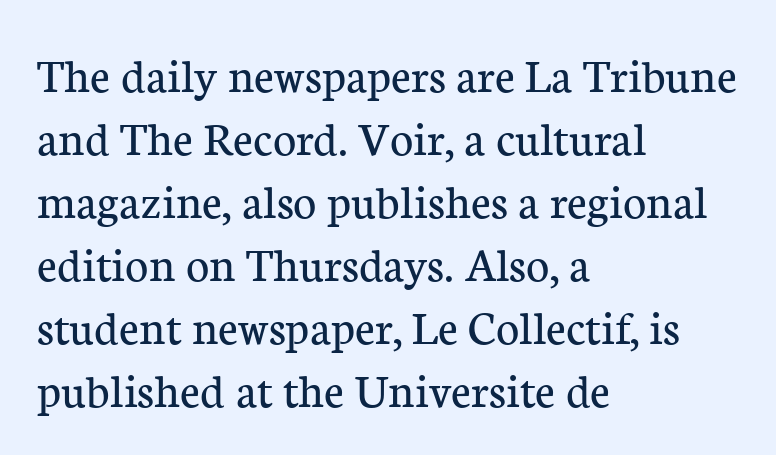
Q: Is the text bold? A: No.
Q: Is the text italic (slanted)? A: No, it is upright.
Q: Is the typeface a serif or a sans-serif typeface? A: Serif.
Q: Is the text underlined? A: No.
Q: How is the paragraph aligned? A: Left-aligned.
Q: Is the spacing between letters normal or unusually wide? A: Normal.
Q: Is the spacing between lines tight, normal or loose? A: Normal.
Q: Width (condensed, normal, or wide)? A: Normal.
Q: Stroke contrast? A: Low.
Q: x-height? A: Medium.
Q: Monospaced? A: No.
